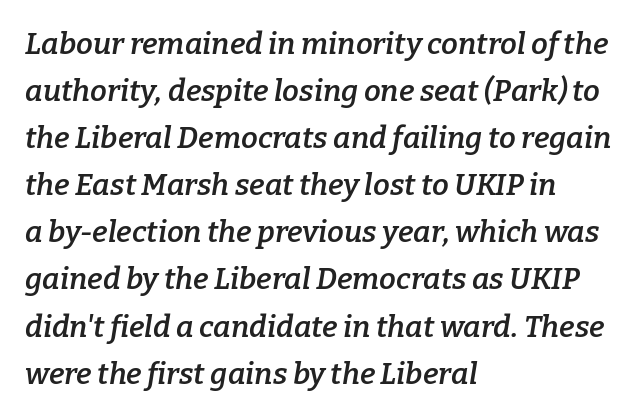
There's an unmistakable incline to the writing here. The paragraph has a hard left edge and a soft right edge. These lines sit exactly where default settings would place them. You could call the tracking neutral — neither tight nor loose. Character widths vary here, with narrow letters taking less room than wide ones. The rendering uses a semibold face; strokes are thickened but not to full bold.
